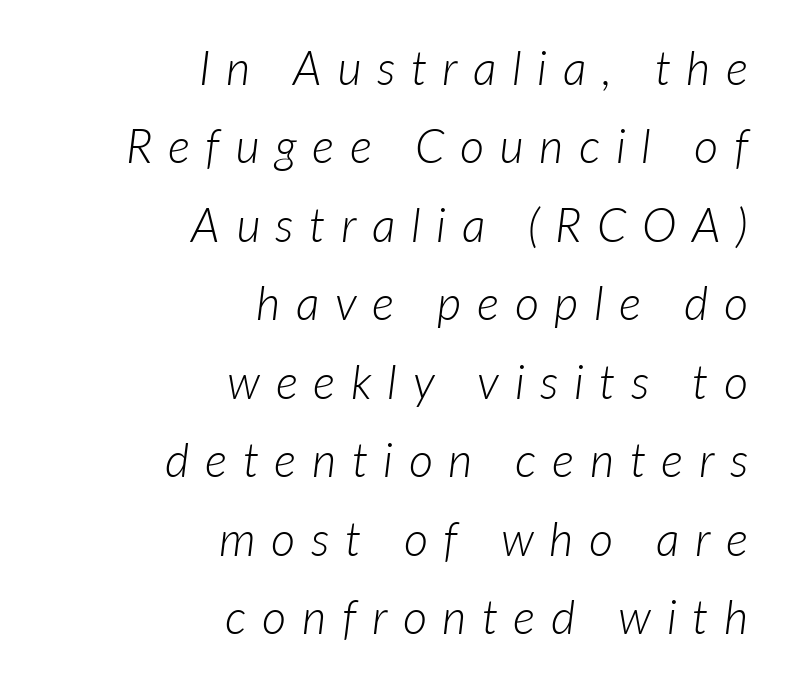
{"italic": "yes", "lean": "right", "slant_degrees": 7, "bold": "no", "weight": "light", "width": "normal", "stroke_contrast": "low", "x_height": "medium", "monospaced": "no", "underline": "no", "align": "right", "line_spacing": "normal", "line_spacing_ratio": 1.67, "letter_spacing": "wide", "letter_spacing_em": 0.33, "glyph_px": 47}
